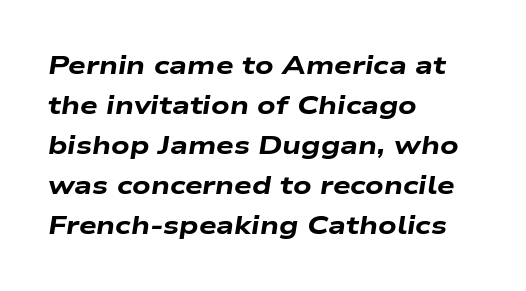
Q: Is the text bold? A: Yes.
Q: Is the text italic (slanted)? A: Yes, it leans right by about 9 degrees.
Q: Is the text underlined? A: No.
Q: How is the paragraph aligned? A: Left-aligned.
Q: Is the spacing between letters normal or unusually wide? A: Normal.
Q: Is the spacing between lines tight, normal or loose? A: Normal.
